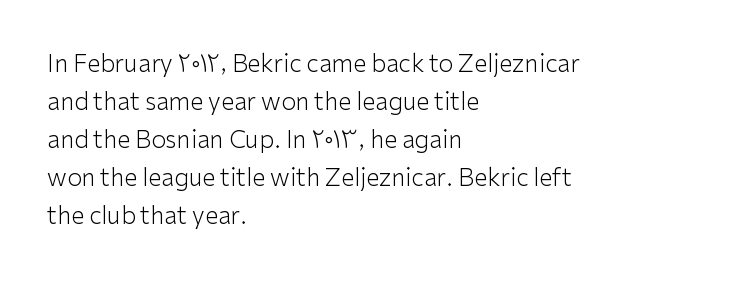
Q: Is the text bold? A: No.
Q: Is the text italic (slanted)? A: No, it is upright.
Q: Is the text underlined? A: No.
Q: How is the paragraph aligned? A: Left-aligned.
Q: Is the spacing between letters normal or unusually wide? A: Normal.
Q: Is the spacing between lines tight, normal or loose? A: Normal.
